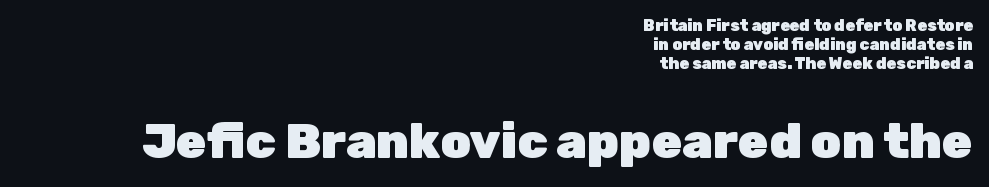
Look at the bottom of the vertical strokes: they stop flat, with no serifs. This is the regular roman posture of the typeface. Decoration check: the copy has no underline. Visually, the bottom section dominates because its glyphs are scaled up.
